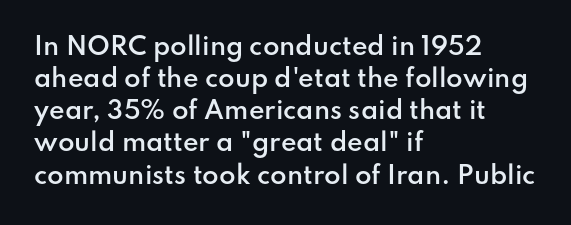
Q: Is the text bold? A: Semi-bold.
Q: Is the text italic (slanted)? A: No, it is upright.
Q: Is the text underlined? A: No.
Q: How is the paragraph aligned? A: Left-aligned.
Q: Is the spacing between letters normal or unusually wide? A: Normal.
Q: Is the spacing between lines tight, normal or loose? A: Normal.
